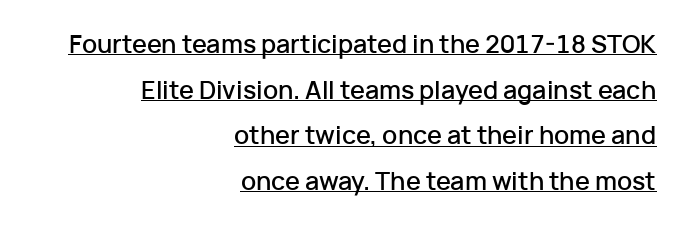
Compared with a flush-left layout, this one pins lines to the opposite, right side. If you drew a line through each stem, it would be perfectly vertical. Somebody hit Ctrl+U on this one — the words are underlined. No extra tracking has been applied to these lines.
